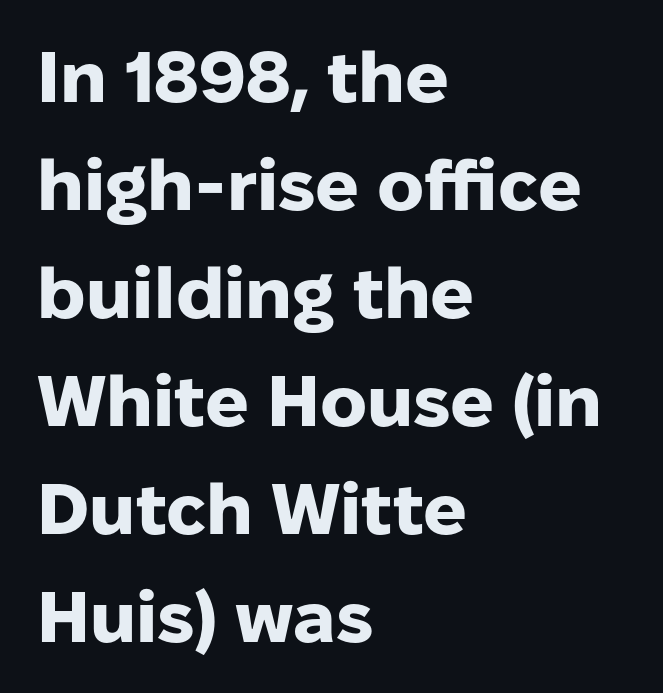
The image shows 72 px heavy sans-serif type, upright; set left-aligned, normal line spacing (1.5x), normal letter spacing, not underlined; low stroke contrast and a medium x-height.
